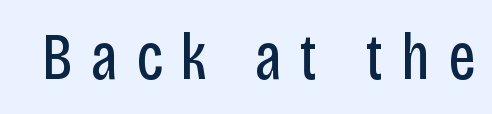
The passage shown is typed in a proportional face where columns would drift. This is the regular roman posture of the typeface. I'd call this a sans setting — the letters go barefoot. Glyph-to-glyph distance is far greater than everyday printed text. No word sits above an underline. The strokes carry an ordinary text weight at most.
